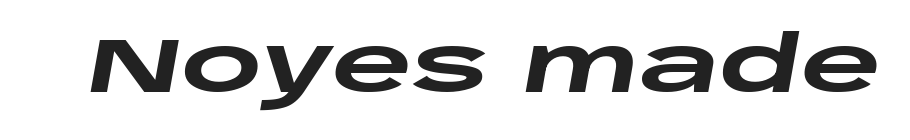
{"italic": "yes", "lean": "right", "slant_degrees": 10, "bold": "yes", "weight": "heavy", "width": "wide", "stroke_contrast": "low", "x_height": "large", "monospaced": "no", "underline": "no", "letter_spacing": "normal", "letter_spacing_em": 0.0, "glyph_px": 78}
